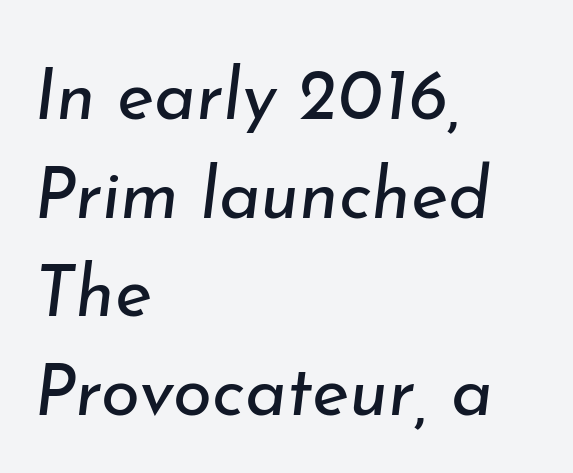
The image shows 71 px regular-weight type, italic (leaning right); set left-aligned, normal line spacing (1.39x), normal letter spacing, not underlined; low stroke contrast and a small x-height.
